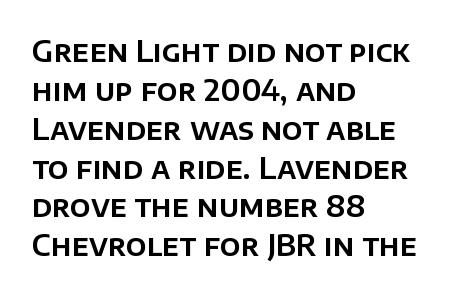
The image shows 29 px sans-serif type, upright; set left-aligned, normal line spacing (1.34x), normal letter spacing, not underlined; low stroke contrast and a large x-height.
